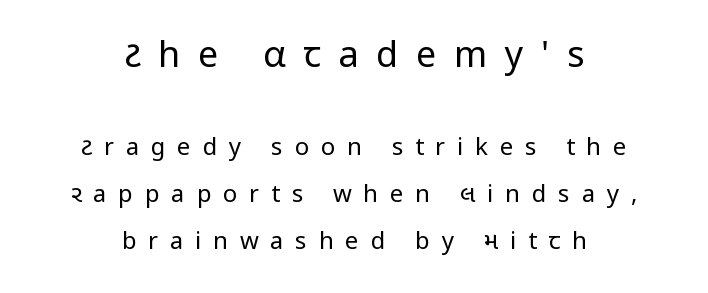
The image shows 36 px regular-weight sans-serif type, upright; set centered, loose line spacing (1.95x), unusually wide letter spacing (+0.49 em), not underlined; the first (top) block is 1.5x larger; low stroke contrast and a medium x-height.
